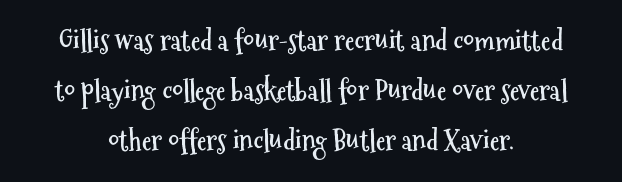
{"italic": "no", "bold": "yes", "underline": "no", "align": "center", "line_spacing_ratio": 1.86, "letter_spacing": "normal", "letter_spacing_em": 0.0, "glyph_px": 27}
